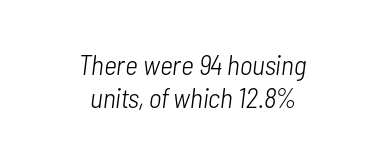
{"italic": "yes", "lean": "right", "slant_degrees": 7, "bold": "no", "weight": "light", "width": "condensed", "stroke_contrast": "low", "x_height": "medium", "monospaced": "no", "underline": "no", "align": "center", "line_spacing_ratio": 1.19, "letter_spacing": "normal", "letter_spacing_em": 0.0, "glyph_px": 28}
